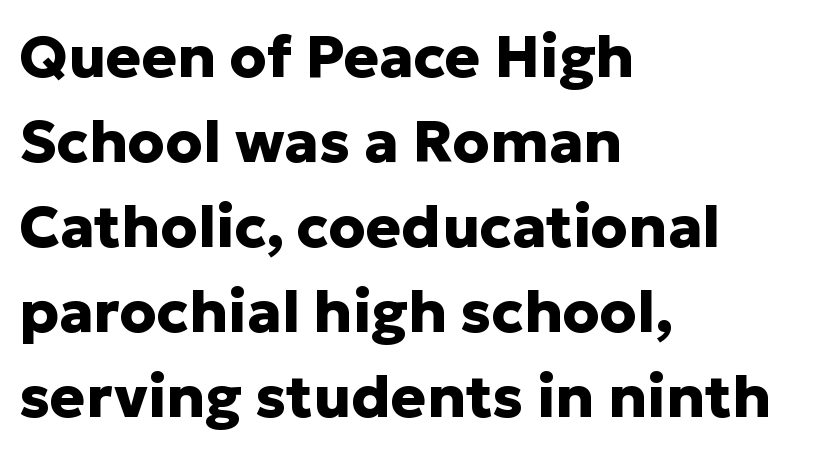
{"serif": "no", "italic": "no", "bold": "yes", "weight": "heavy", "width": "normal", "stroke_contrast": "low", "x_height": "medium", "monospaced": "no", "underline": "no", "align": "left", "line_spacing": "normal", "line_spacing_ratio": 1.44, "letter_spacing": "normal", "letter_spacing_em": 0.0, "glyph_px": 59}
